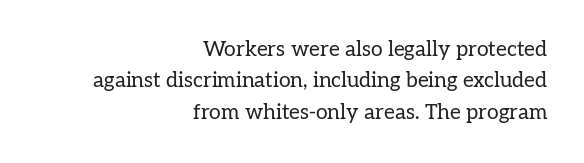
Q: Is the text bold? A: No.
Q: Is the text italic (slanted)? A: No, it is upright.
Q: Is the text underlined? A: No.
Q: How is the paragraph aligned? A: Right-aligned.
Q: Is the spacing between letters normal or unusually wide? A: Normal.
Q: Is the spacing between lines tight, normal or loose? A: Normal.
